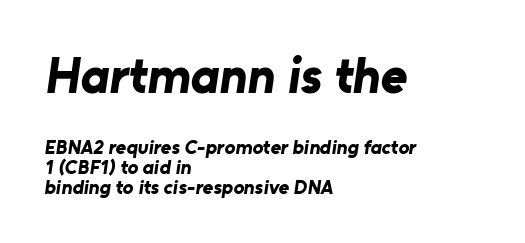
Characters follow at the spacing the type designer built in. A typesetter would call this leading minimal, almost set solid. I'd describe the lettering as bold — thick and assertive. This sample has the flowing, uneven cadence of proportional lettering. A typesetter would label this face a sans. Size contrast runs from large at the top to small at the bottom.
